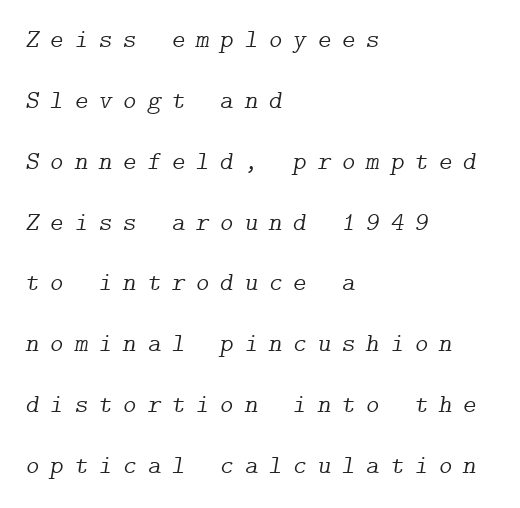
Italic? Definitely — the glyphs are oblique. Successive baselines arrive slowly, with a big drop between each. Is this a heavy cut? Hardly; it is regular or lighter. Beneath every word, the page is bare.
